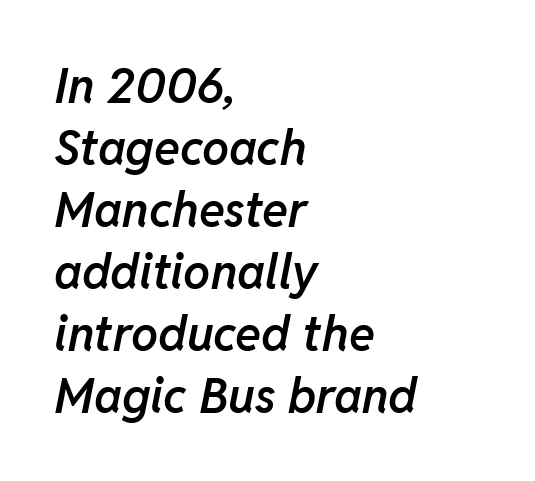
Q: Is the text bold? A: Semi-bold.
Q: Is the text italic (slanted)? A: Yes, it leans right by about 11 degrees.
Q: Is the text underlined? A: No.
Q: How is the paragraph aligned? A: Left-aligned.
Q: Is the spacing between letters normal or unusually wide? A: Normal.
Q: Is the spacing between lines tight, normal or loose? A: Normal.
Q: Width (condensed, normal, or wide)? A: Normal.
Q: Stroke contrast? A: Low.
Q: x-height? A: Medium.
Q: Monospaced? A: No.
